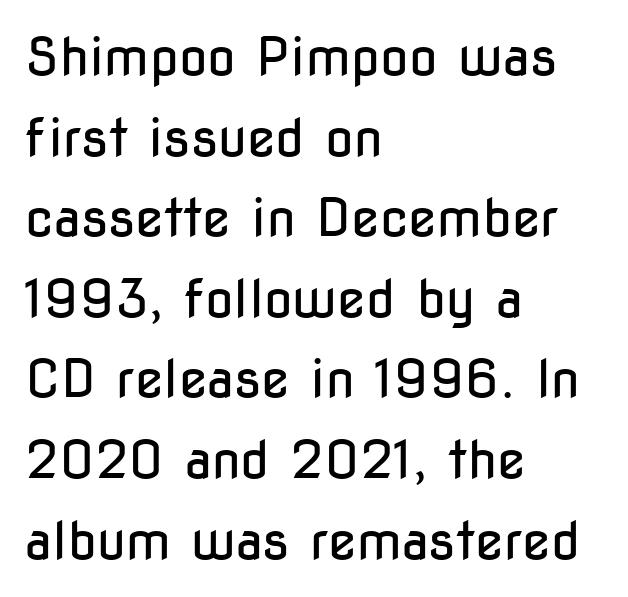
The image shows 52 px regular-weight, condensed sans-serif type, upright; set left-aligned, normal line spacing (1.55x), normal letter spacing, not underlined; low stroke contrast and a medium x-height.
